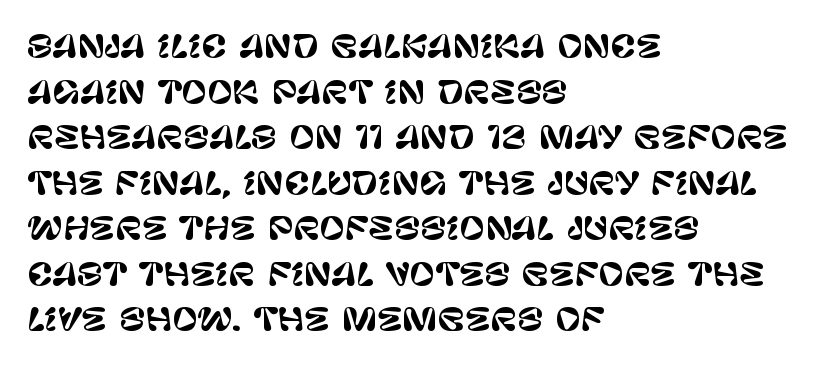
Quick note: interline space is typical. Line beginnings align vertically; line endings do not. Character widths vary here, with narrow letters taking less room than wide ones. Glance below the letters and you will spot only blank space.
